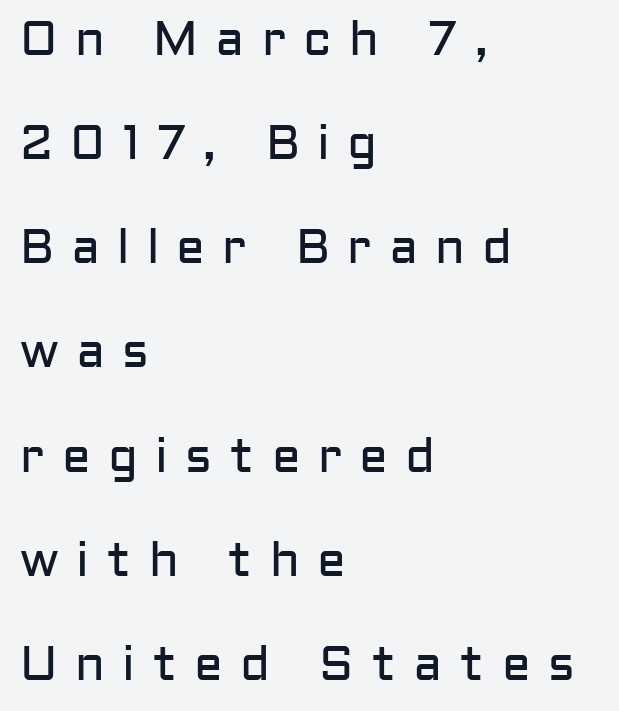
It's the straight-up-and-down kind of type. The lines in this sample share a left origin and differ only in where they stop. The font is comparable to plain body text, perhaps lighter. Compared with typical paragraphs, the rows here are farther apart.
